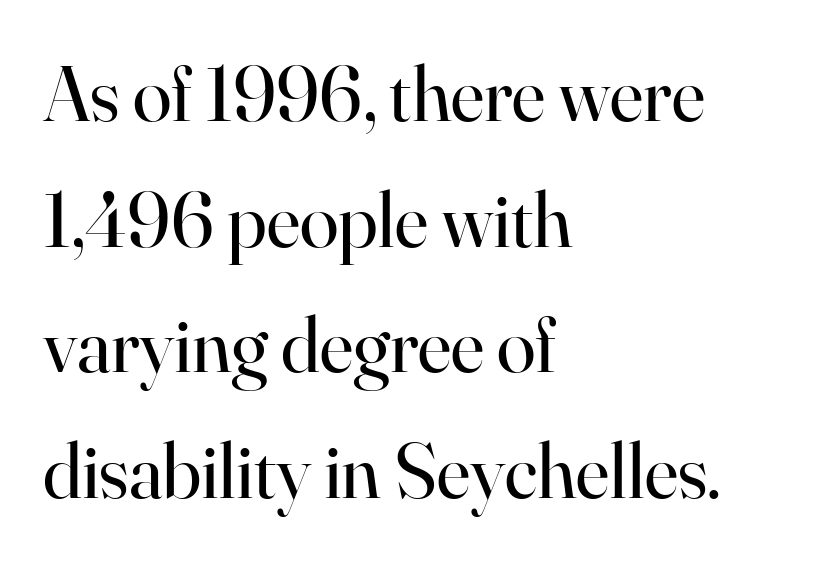
Q: Is the text bold? A: No.
Q: Is the text italic (slanted)? A: No, it is upright.
Q: Is the typeface a serif or a sans-serif typeface? A: Serif.
Q: Is the text underlined? A: No.
Q: How is the paragraph aligned? A: Left-aligned.
Q: Is the spacing between letters normal or unusually wide? A: Normal.
Q: Is the spacing between lines tight, normal or loose? A: Normal.
Q: Width (condensed, normal, or wide)? A: Normal.
Q: Stroke contrast? A: High.
Q: x-height? A: Small.
Q: Monospaced? A: No.
